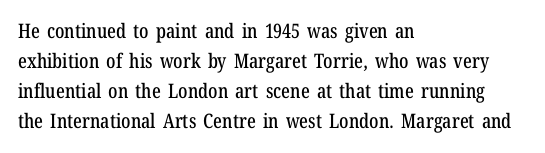
The passage shown has conventional tracking throughout. Is there much room between lines? A standard amount, neither cramped nor airy. This is the regular roman posture of the typeface. Plain, unruled lines of type. Typeset ragged right — the left edge is the straight one.
